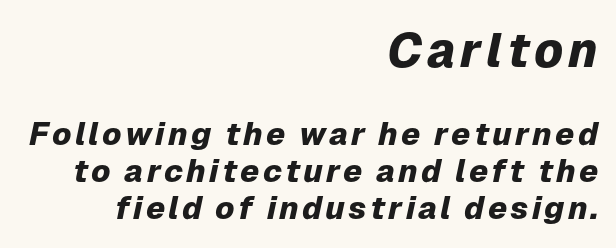
The image shows 48 px heavy type, italic (leaning right); set right-aligned, line spacing 1.16x, not underlined; the first (top) block is 1.5x larger; low stroke contrast and a medium x-height.
